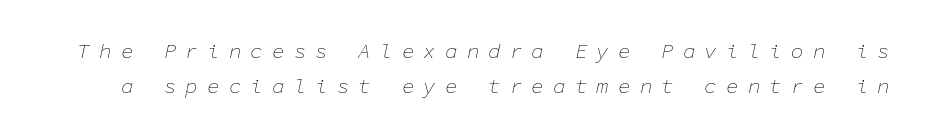
There's an unmistakable incline to the writing here. The designer left line spacing at the default. Each word looks stretched out because of the extra space between its letters. Stroke mass is kept to a normal reading level or below. Anything drawn beneath the words? Only blank space.
